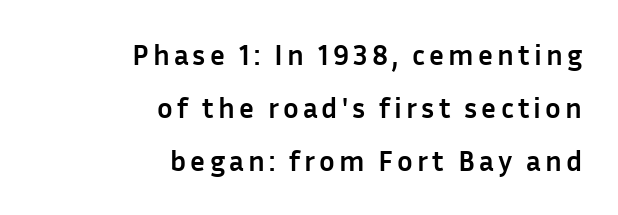
{"serif": "no", "italic": "no", "bold": "yes", "weight": "semibold", "width": "normal", "stroke_contrast": "low", "x_height": "medium", "monospaced": "no", "underline": "no", "align": "right", "line_spacing_ratio": 1.83, "glyph_px": 29}
